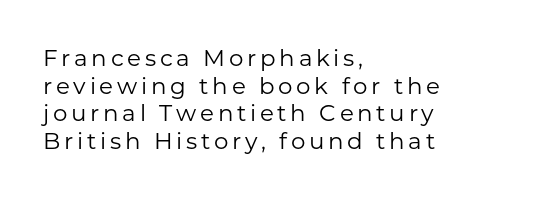
Q: Is the text bold? A: No.
Q: Is the text italic (slanted)? A: No, it is upright.
Q: Is the text underlined? A: No.
Q: How is the paragraph aligned? A: Left-aligned.
